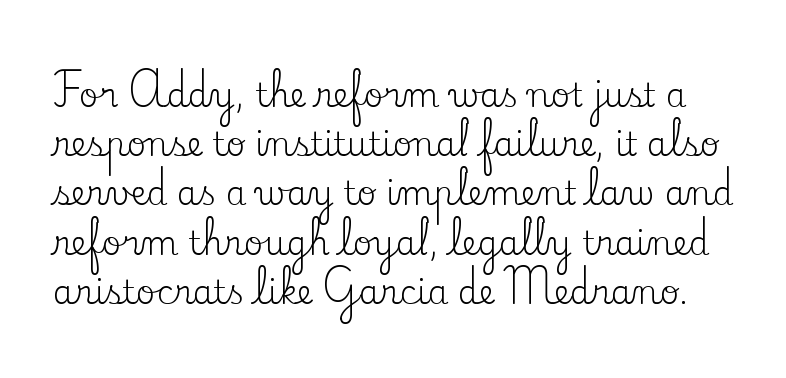
A typesetter would call this proportional, since set widths differ per character. The rendering keeps characters at their native spacing. This rendering features lettering with no underline. This is roman type, the default non-slanted kind. Stems here are at most as thick as an everyday book face.
